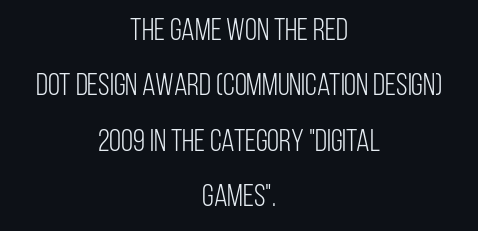
Spacing between characters is what you'd get straight out of the box. The rendering uses natural spacing where letterforms have individual widths. Bare-footed words on every line. You can tell from the bare stems that sans-serif type was used. Characters remain perfectly vertical along every line. Is this a heavy cut? Hardly; it is regular or lighter.
